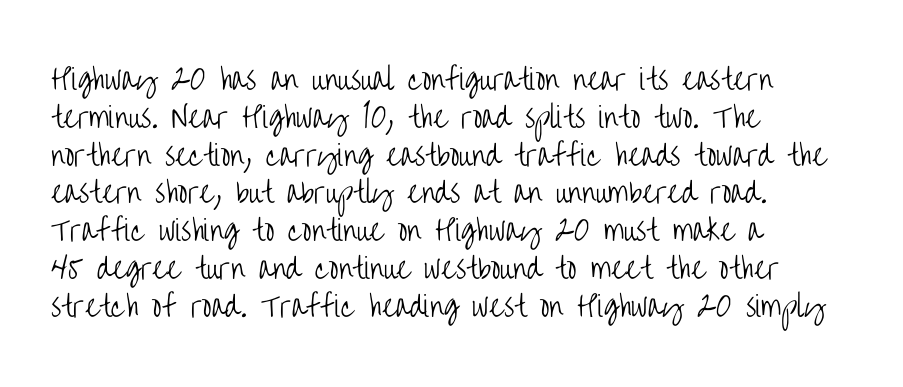
Left-aligned paragraph, ragged on the right. Each word holds together tightly as a unit, with standard inter-letter gaps. The designer went with a sans here, leaving each stem footless. No letter is thick-stroked: the sample isn't bold. Descenders are the only things crossing below the line.
